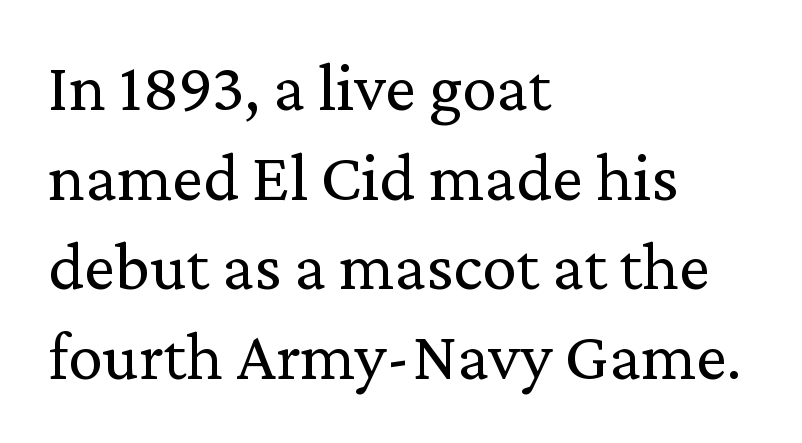
{"serif": "yes", "italic": "no", "bold": "no", "weight": "regular", "width": "normal", "stroke_contrast": "medium", "x_height": "medium", "monospaced": "no", "underline": "no", "align": "left", "line_spacing": "normal", "line_spacing_ratio": 1.3, "letter_spacing": "normal", "letter_spacing_em": 0.0, "glyph_px": 69}
